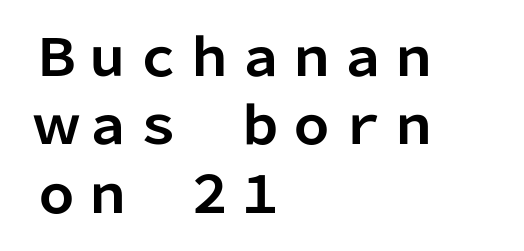
{"serif": "no", "italic": "no", "bold": "yes", "weight": "bold", "width": "normal", "stroke_contrast": "low", "x_height": "medium", "monospaced": "no", "underline": "no", "align": "left", "line_spacing": "normal", "line_spacing_ratio": 1.34, "letter_spacing": "normal", "letter_spacing_em": 0.0, "glyph_px": 51}
